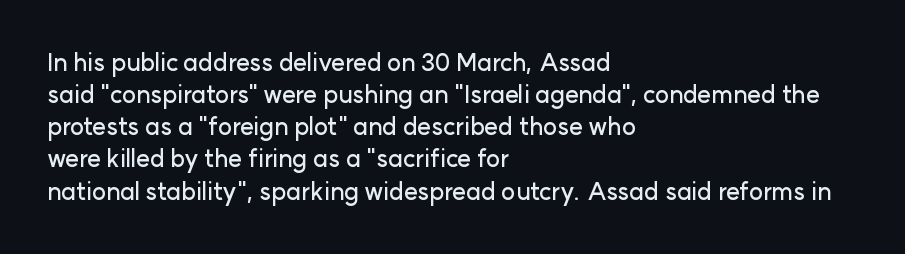
The image shows 24 px text type, upright; set left-aligned, normal line spacing (1.34x), normal letter spacing, not underlined.
